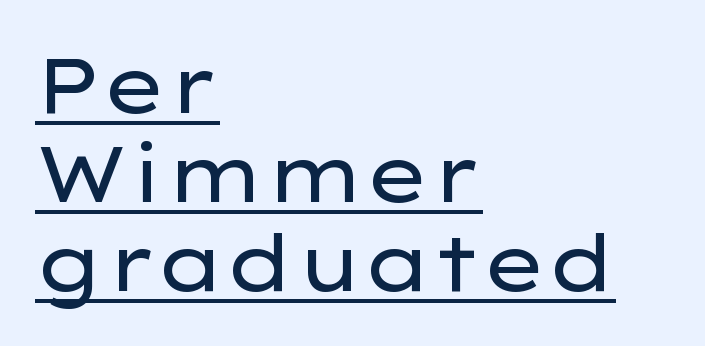
The image shows 78 px regular-weight, wide sans-serif type, upright; set left-aligned, tight line spacing (1.14x), normal letter spacing, underlined; low stroke contrast and a medium x-height.
